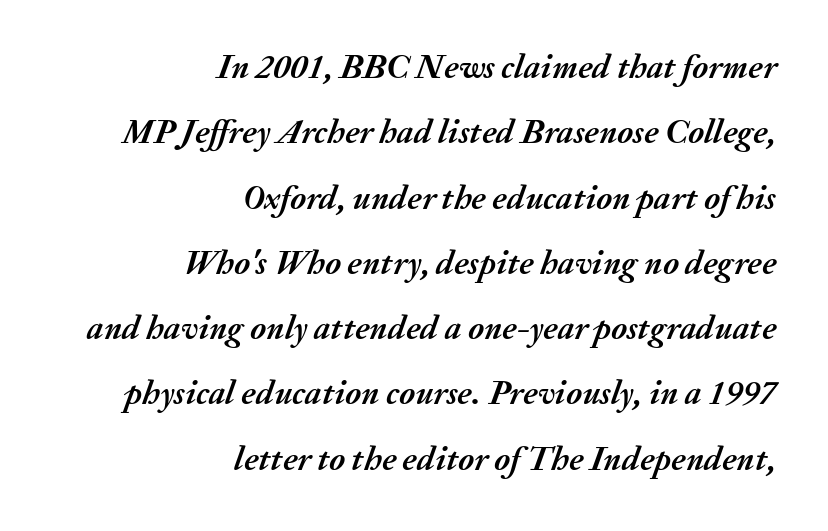
Q: Is the text bold? A: Yes.
Q: Is the text italic (slanted)? A: Yes, it leans right by about 20 degrees.
Q: Is the text underlined? A: No.
Q: How is the paragraph aligned? A: Right-aligned.
Q: Is the spacing between letters normal or unusually wide? A: Normal.
Q: Is the spacing between lines tight, normal or loose? A: Loose.
Q: Width (condensed, normal, or wide)? A: Normal.
Q: Stroke contrast? A: Medium.
Q: x-height? A: Medium.
Q: Monospaced? A: No.
